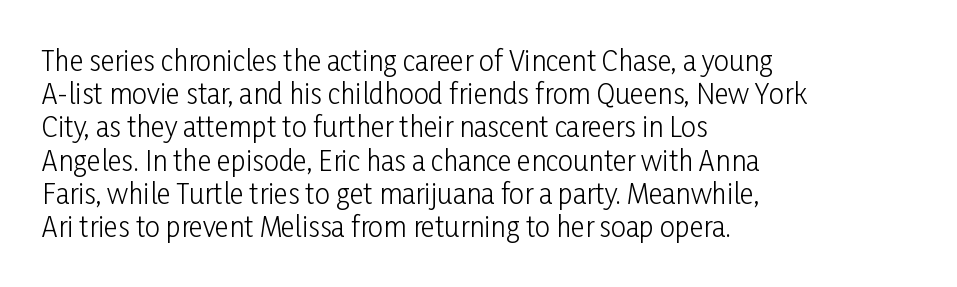
The zone under the glyphs is completely vacant. The passage is arranged the way most books set body copy — flush left. The type sits square on the baseline with zero lean. Weight: in the light-to-regular range. In terms of letterspacing, this is plain default setting.
